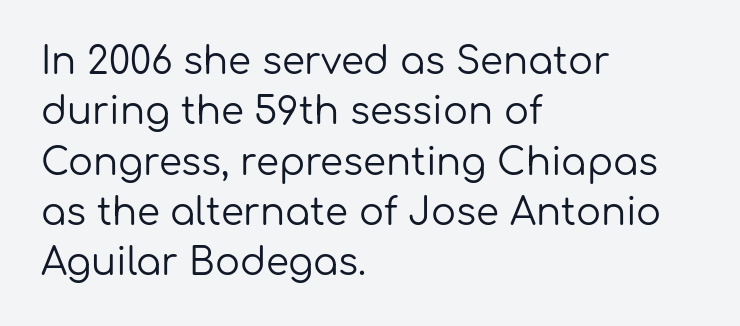
{"serif": "no", "italic": "no", "bold": "no", "weight": "regular", "width": "normal", "stroke_contrast": "low", "x_height": "medium", "monospaced": "no", "underline": "no", "align": "left", "line_spacing": "normal", "line_spacing_ratio": 1.36, "letter_spacing": "normal", "letter_spacing_em": 0.0, "glyph_px": 37}
